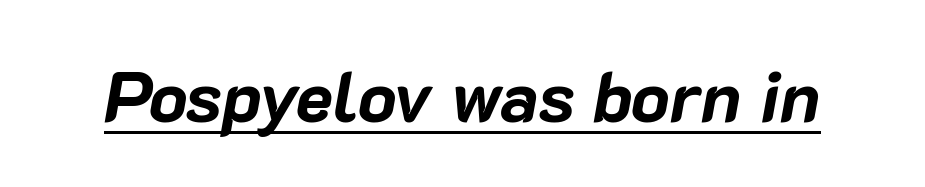
Q: Is the text bold? A: Yes.
Q: Is the text italic (slanted)? A: Yes, it leans right by about 10 degrees.
Q: Is the text underlined? A: Yes.
Q: Is the spacing between letters normal or unusually wide? A: Normal.
Q: Width (condensed, normal, or wide)? A: Normal.
Q: Stroke contrast? A: Low.
Q: x-height? A: Medium.
Q: Monospaced? A: No.
